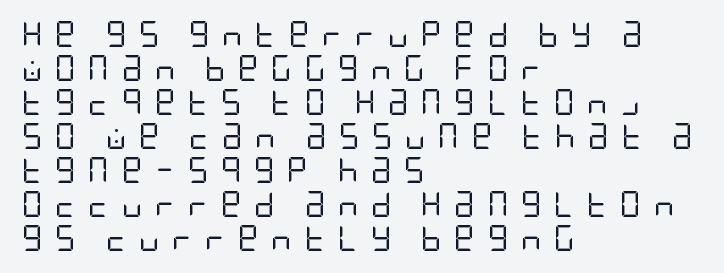
{"italic": "no", "bold": "no", "underline": "no", "align": "left", "line_spacing": "normal", "line_spacing_ratio": 1.31, "letter_spacing": "wide", "letter_spacing_em": 0.46, "glyph_px": 26}
